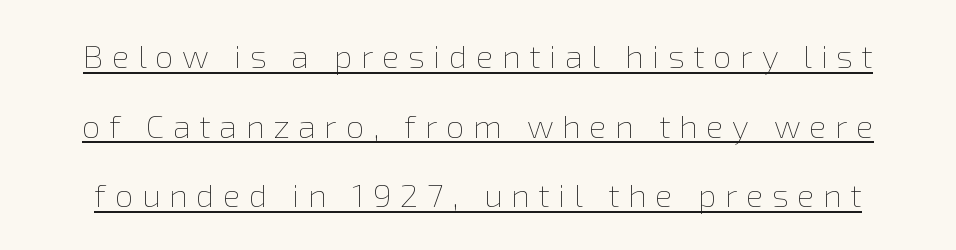
The image shows 33 px thin type, upright; set loose line spacing (2.11x), unusually wide letter spacing (+0.26 em), underlined; a medium x-height.
